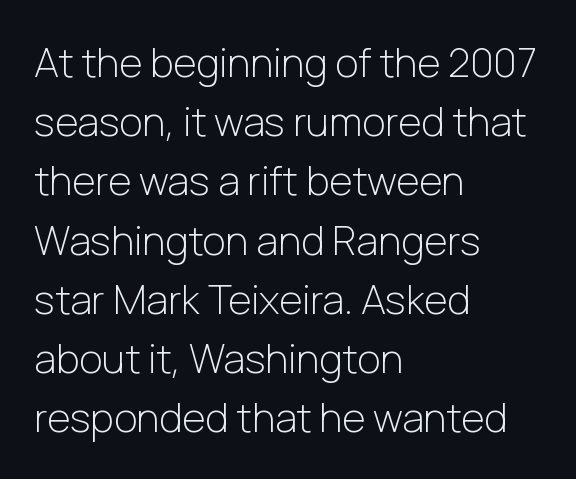
{"serif": "no", "italic": "no", "bold": "no", "weight": "light", "width": "normal", "stroke_contrast": "low", "x_height": "medium", "monospaced": "no", "underline": "no", "align": "left", "line_spacing": "normal", "line_spacing_ratio": 1.48, "letter_spacing": "normal", "letter_spacing_em": 0.0, "glyph_px": 40}
